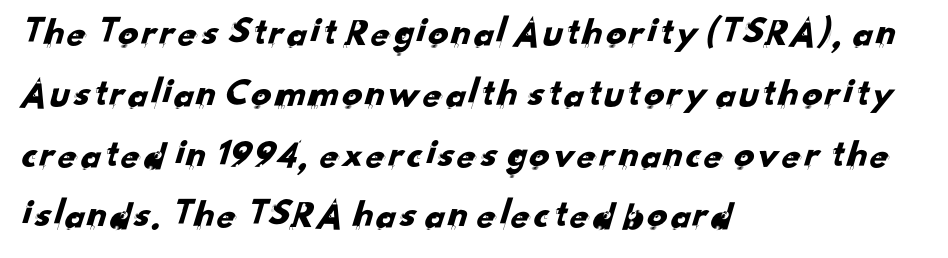
The image shows 40 px sans-serif type; set left-aligned, normal line spacing (1.52x), normal letter spacing, not underlined; low stroke contrast and a small x-height.
